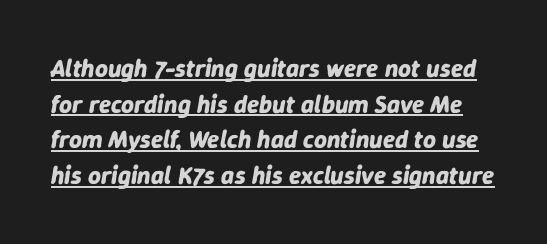
The image shows 25 px bold type, italic (leaning right); set normal line spacing (1.43x), normal letter spacing, underlined.
